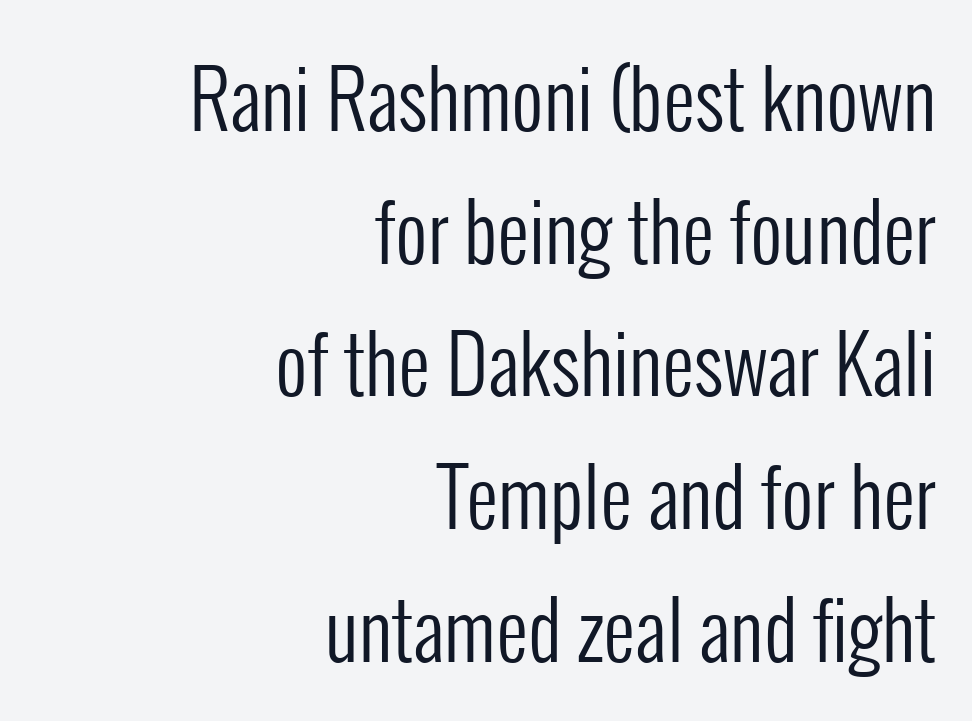
Q: Is the text bold? A: No.
Q: Is the text italic (slanted)? A: No, it is upright.
Q: Is the typeface a serif or a sans-serif typeface? A: Sans-serif.
Q: Is the text underlined? A: No.
Q: How is the paragraph aligned? A: Right-aligned.
Q: Is the spacing between letters normal or unusually wide? A: Normal.
Q: Is the spacing between lines tight, normal or loose? A: Normal.
Q: Width (condensed, normal, or wide)? A: Condensed.
Q: Stroke contrast? A: Low.
Q: x-height? A: Medium.
Q: Monospaced? A: No.
